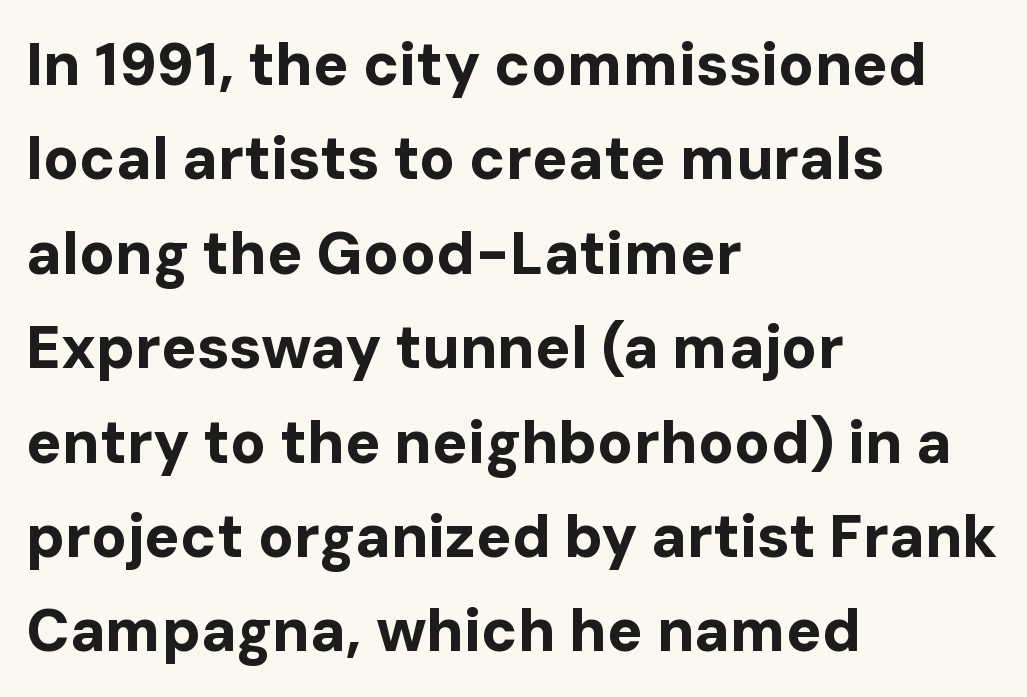
The image shows 59 px bold sans-serif type, upright; set left-aligned, normal line spacing (1.6x), normal letter spacing, not underlined; low stroke contrast and a medium x-height.
